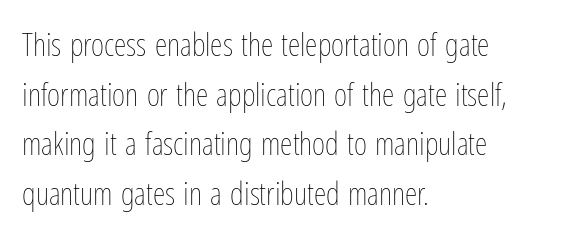
Q: Is the text bold? A: No.
Q: Is the text italic (slanted)? A: No, it is upright.
Q: Is the text underlined? A: No.
Q: How is the paragraph aligned? A: Left-aligned.
Q: Is the spacing between letters normal or unusually wide? A: Normal.
Q: Is the spacing between lines tight, normal or loose? A: Normal.
Q: Width (condensed, normal, or wide)? A: Condensed.
Q: Stroke contrast? A: Low.
Q: x-height? A: Medium.
Q: Monospaced? A: No.
